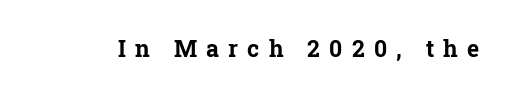
A bare baseline throughout the passage. What weight is shown? A full bold with thick strokes. The horizontal fit of the characters is loose and conspicuously gappy. Italic: no, the glyphs are upright roman.
